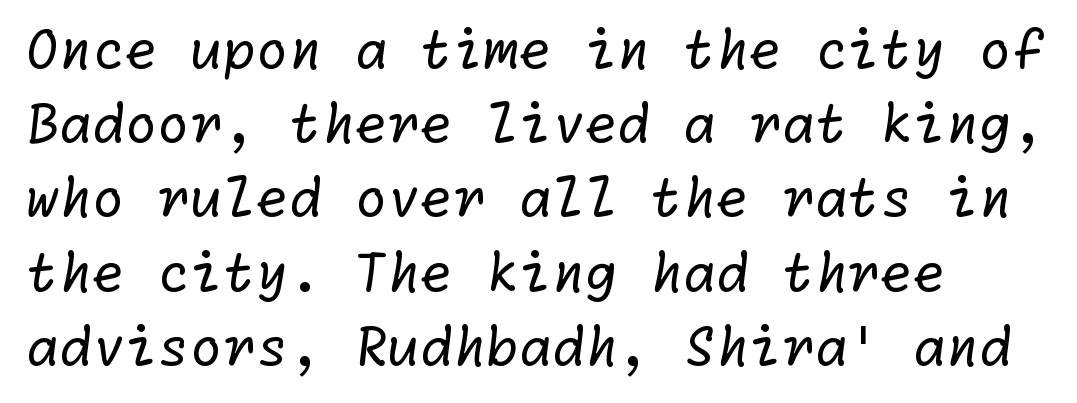
The image shows 53 px regular-weight sans-serif type; set left-aligned, normal line spacing (1.4x), normal letter spacing, not underlined; low stroke contrast and a medium x-height.
